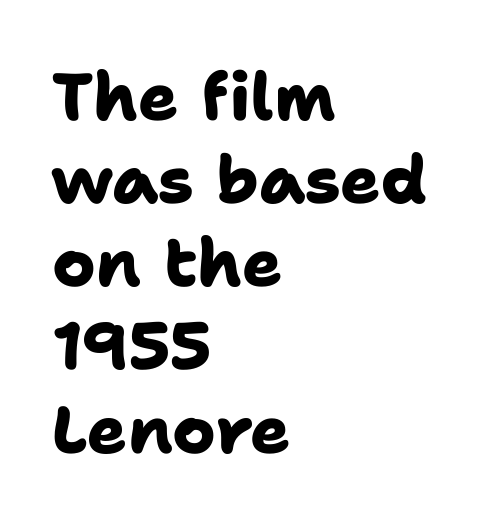
{"serif": "no", "bold": "yes", "weight": "heavy", "width": "normal", "stroke_contrast": "low", "x_height": "medium", "monospaced": "no", "underline": "no", "align": "left", "line_spacing": "normal", "line_spacing_ratio": 1.26, "letter_spacing": "normal", "letter_spacing_em": 0.0, "glyph_px": 66}
